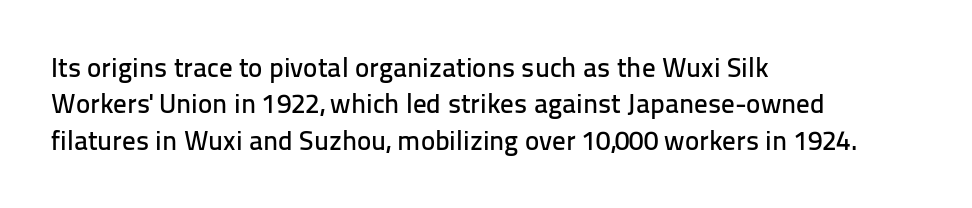
Tracking value appears to be zero — textbook default spacing. The type sits square on the baseline with zero lean. A clean baseline with only descenders dipping below it. Is the block centered? No — it sits flush against the left margin. Notice how descenders clear the ascenders below comfortably — that's standard leading.
